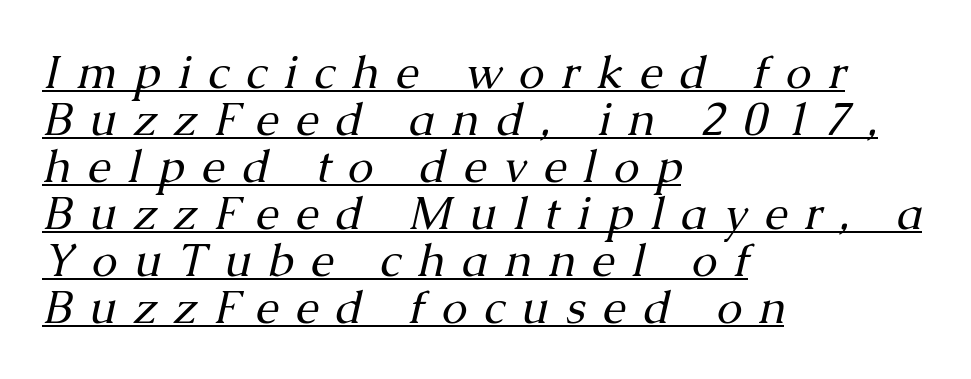
The image shows 46 px regular-weight serif type, italic (leaning right); set left-aligned, tight line spacing (1.02x), unusually wide letter spacing (+0.37 em), underlined; medium stroke contrast and a medium x-height.
